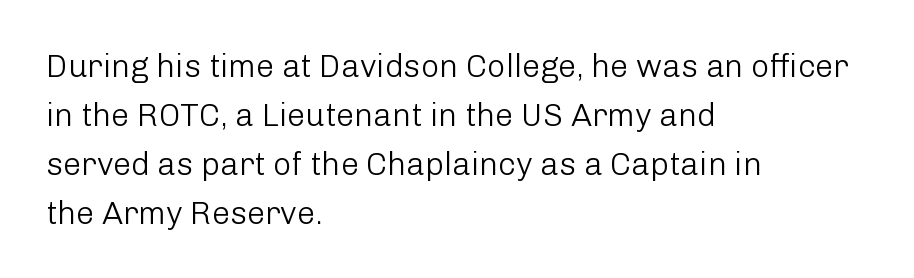
The image shows 32 px light sans-serif type, upright; set left-aligned, normal line spacing (1.53x), normal letter spacing, not underlined; low stroke contrast and a medium x-height.
